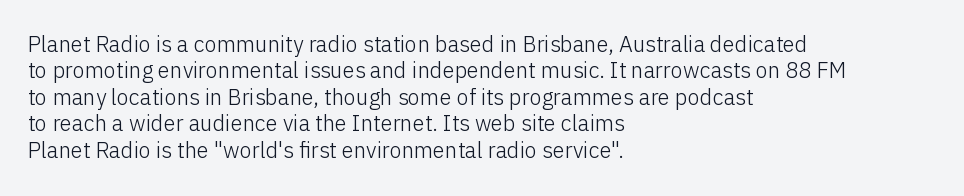
{"italic": "no", "bold": "no", "underline": "no", "align": "left", "line_spacing_ratio": 1.2, "letter_spacing": "normal", "letter_spacing_em": 0.0, "glyph_px": 22}
